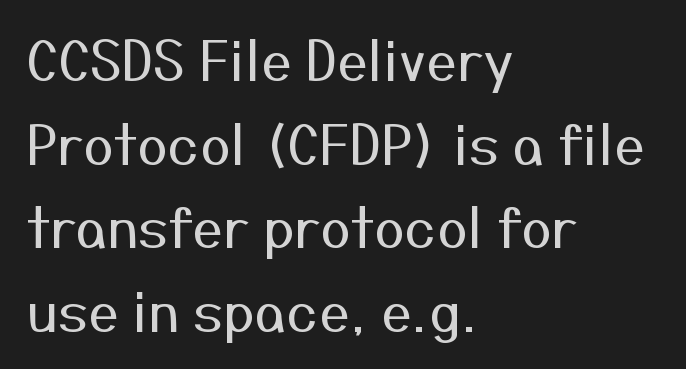
Here the designer chose a conventional face with non-uniform glyph widths. The string is rendered with underlining switched off. A sans-serif font was chosen for this passage. The strokes carry an ordinary text weight at most. Every character sits straight up, as roman type does. Honestly, the row spacing looks completely unremarkable.
